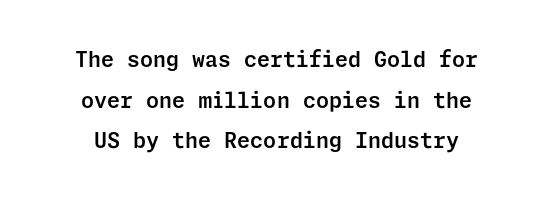
{"italic": "no", "underline": "no", "line_spacing": "loose", "line_spacing_ratio": 1.94, "letter_spacing": "normal", "letter_spacing_em": 0.0, "glyph_px": 21}
